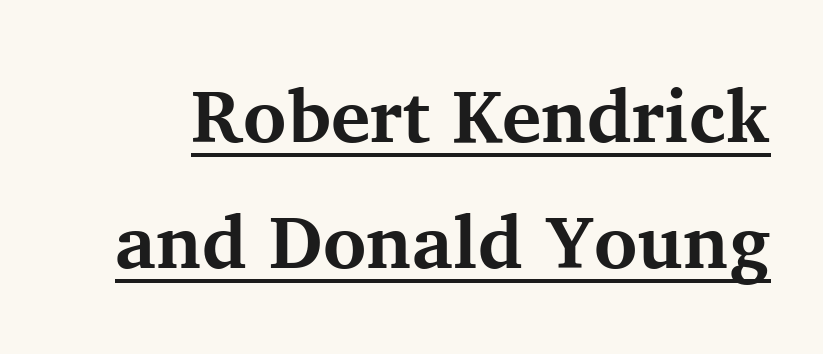
Q: Is the text bold? A: Yes.
Q: Is the text italic (slanted)? A: No, it is upright.
Q: Is the typeface a serif or a sans-serif typeface? A: Serif.
Q: Is the text underlined? A: Yes.
Q: Is the spacing between letters normal or unusually wide? A: Normal.
Q: Is the spacing between lines tight, normal or loose? A: Normal.
Q: Width (condensed, normal, or wide)? A: Normal.
Q: Stroke contrast? A: Medium.
Q: x-height? A: Medium.
Q: Monospaced? A: No.
